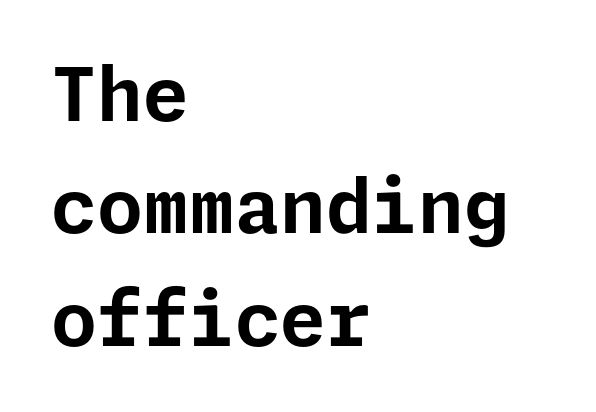
{"serif": "no", "italic": "no", "bold": "yes", "weight": "bold", "width": "normal", "stroke_contrast": "low", "x_height": "medium", "underline": "no", "align": "left", "line_spacing": "normal", "line_spacing_ratio": 1.52, "letter_spacing": "normal", "letter_spacing_em": 0.0, "glyph_px": 74}
